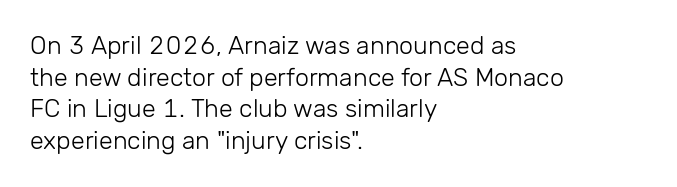
The image shows 25 px text type, upright; set left-aligned, normal line spacing (1.27x), normal letter spacing, not underlined.
